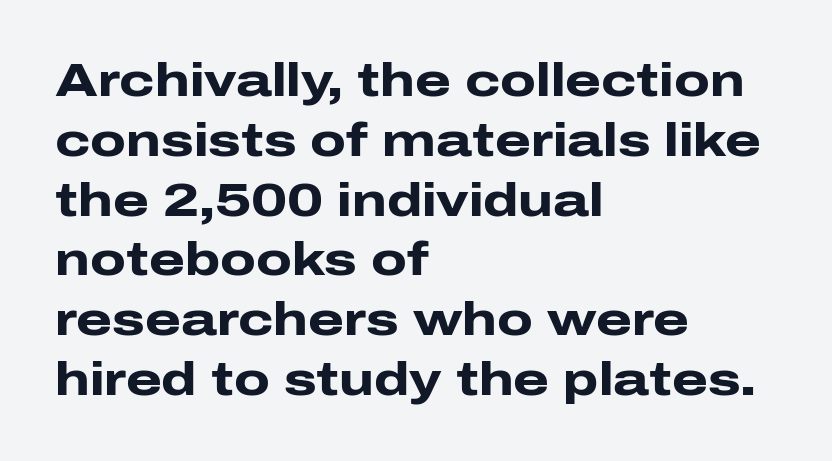
{"serif": "no", "italic": "no", "bold": "yes", "weight": "heavy", "width": "wide", "stroke_contrast": "low", "x_height": "medium", "monospaced": "no", "underline": "no", "align": "left", "line_spacing": "normal", "line_spacing_ratio": 1.3, "letter_spacing": "normal", "letter_spacing_em": 0.0, "glyph_px": 46}
